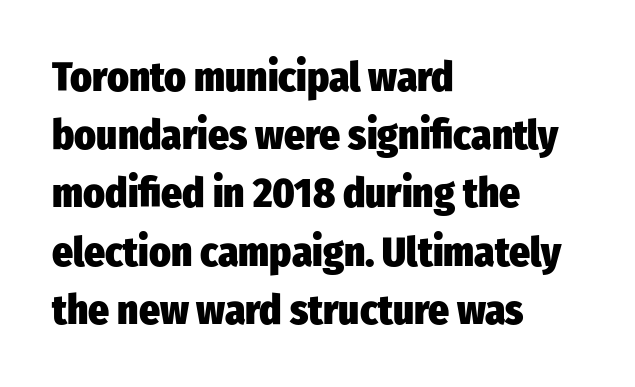
The rag falls on the right side of this text block. Anything drawn beneath the words? Only blank space. Every stem runs plumb, perpendicular to the baseline. Observe the ordinary spacing: letters are neighbours, not strangers. Think of a printed novel: that variable character pitch is what you see here. Evenly set lines give the paragraph a standard silhouette.
